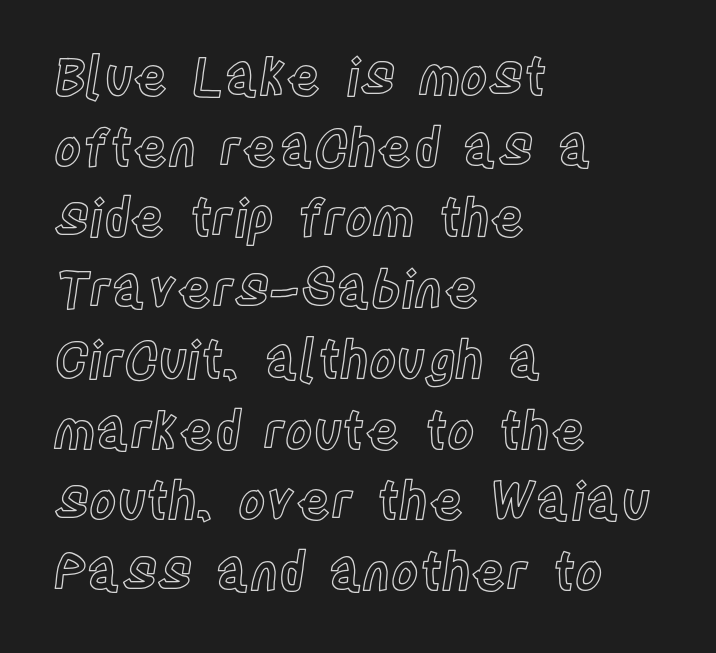
Lines of text with bare space underneath. You could call the tracking neutral — neither tight nor loose. The passage is arranged the way most books set body copy — flush left. This sample has the flowing, uneven cadence of proportional lettering.
